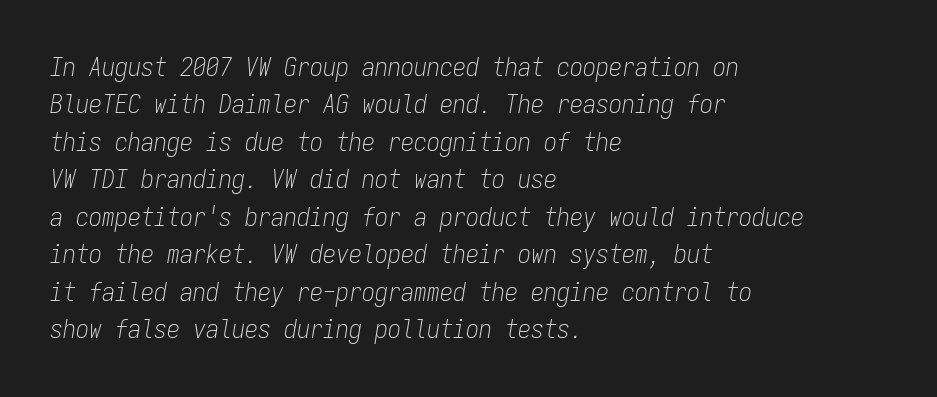
Q: Is the text bold? A: No.
Q: Is the text italic (slanted)? A: Yes, it leans right by about 9 degrees.
Q: Is the text underlined? A: No.
Q: How is the paragraph aligned? A: Left-aligned.
Q: Is the spacing between letters normal or unusually wide? A: Normal.
Q: Is the spacing between lines tight, normal or loose? A: Normal.
